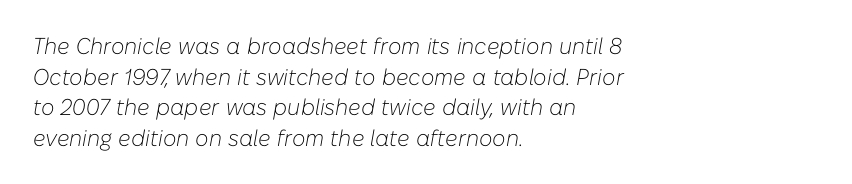
Q: Is the text bold? A: No.
Q: Is the text italic (slanted)? A: Yes, it leans right by about 10 degrees.
Q: Is the text underlined? A: No.
Q: How is the paragraph aligned? A: Left-aligned.
Q: Is the spacing between letters normal or unusually wide? A: Normal.
Q: Is the spacing between lines tight, normal or loose? A: Normal.
